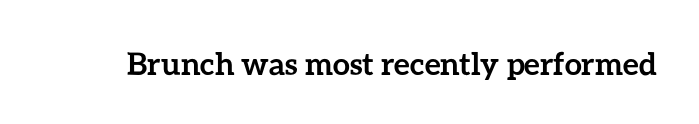
The horizontal fit of the characters is conventional and even. Type without underlining. These lines are rendered in a variable-pitch font. Is the type bold? Yes — the strokes are clearly thick and heavy.
